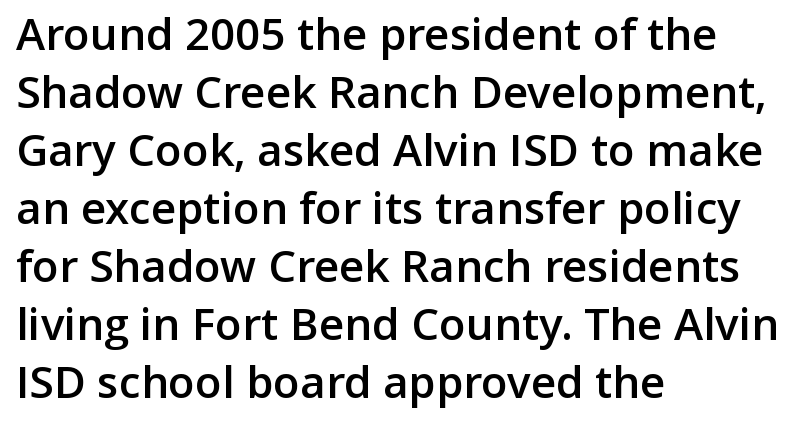
Q: Is the text bold? A: Semi-bold.
Q: Is the text italic (slanted)? A: No, it is upright.
Q: Is the typeface a serif or a sans-serif typeface? A: Sans-serif.
Q: Is the text underlined? A: No.
Q: How is the paragraph aligned? A: Left-aligned.
Q: Is the spacing between letters normal or unusually wide? A: Normal.
Q: Is the spacing between lines tight, normal or loose? A: Normal.
Q: Width (condensed, normal, or wide)? A: Normal.
Q: Stroke contrast? A: Low.
Q: x-height? A: Medium.
Q: Monospaced? A: No.
